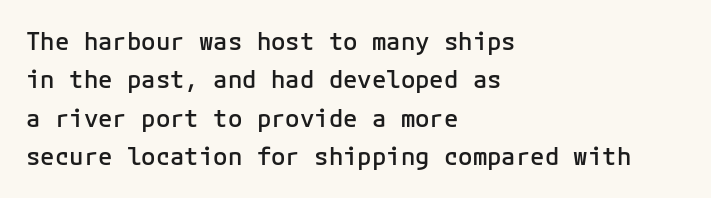
The rendering uses a moderate line-height, typical for paragraphs. How heavy is the stroke? Medium-heavy — a semibold, shy of bold. In CSS terms this would be text-align: left. The glyphs are unaccompanied by any horizontal stroke below them.
